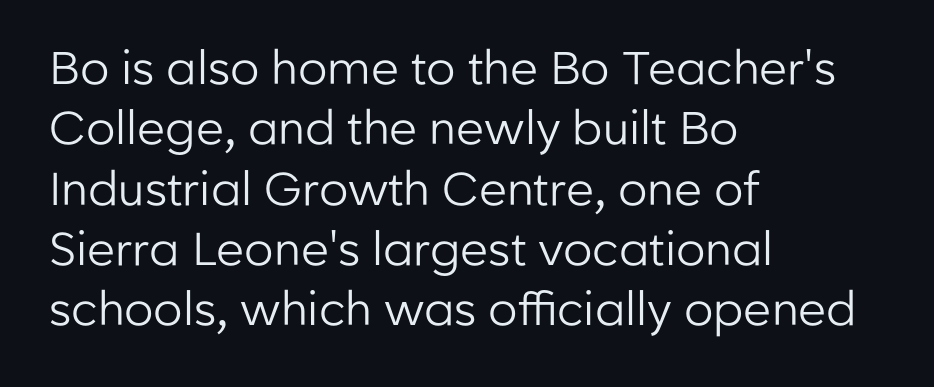
The image shows 46 px regular-weight sans-serif type, upright; set left-aligned, normal line spacing (1.31x), normal letter spacing, not underlined; low stroke contrast and a medium x-height.
